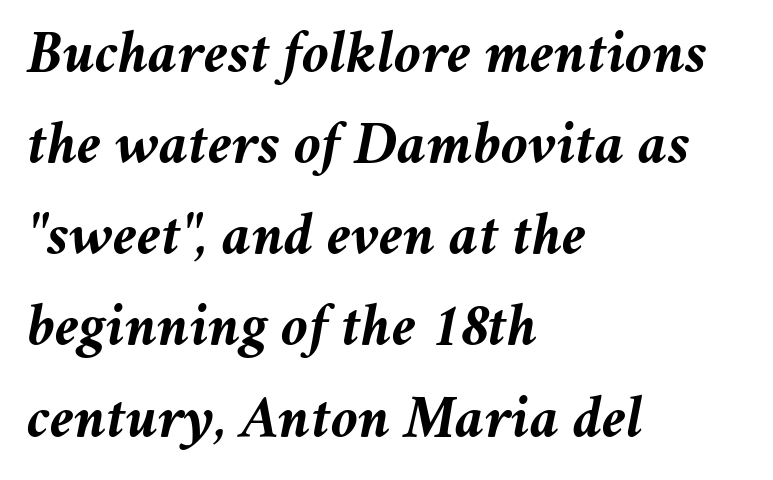
{"italic": "yes", "lean": "right", "slant_degrees": 11, "bold": "yes", "weight": "semibold", "width": "normal", "stroke_contrast": "medium", "x_height": "medium", "monospaced": "no", "underline": "no", "align": "left", "line_spacing": "normal", "line_spacing_ratio": 1.47, "letter_spacing": "normal", "letter_spacing_em": 0.0, "glyph_px": 62}
